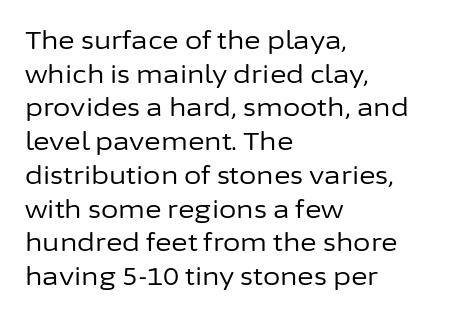
Honestly, there is no underline to notice here at all. When letters stand straight like this, we call the style roman or upright. The passage shown stacks its lines at a standard gap. Horizontal alignment here is leftward, the default for most running prose. Ink coverage per letter is moderate at most.
